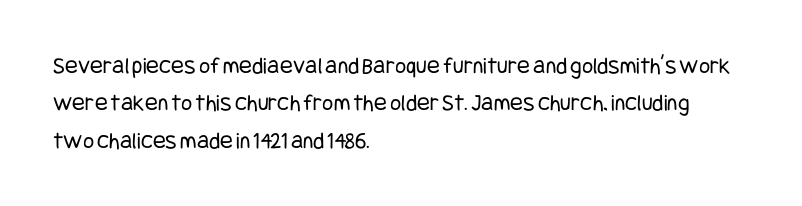
Q: Is the text bold? A: No.
Q: Is the text italic (slanted)? A: No, it is upright.
Q: Is the text underlined? A: No.
Q: How is the paragraph aligned? A: Left-aligned.
Q: Is the spacing between letters normal or unusually wide? A: Normal.
Q: Is the spacing between lines tight, normal or loose? A: Normal.
